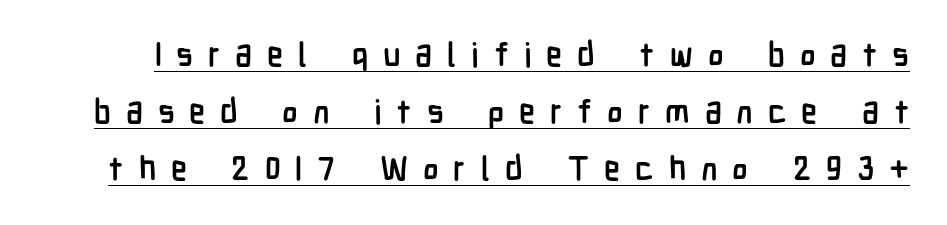
{"serif": "no", "italic": "no", "bold": "yes", "weight": "semibold", "width": "condensed", "stroke_contrast": "low", "x_height": "medium", "monospaced": "no", "underline": "yes", "line_spacing_ratio": 1.73, "letter_spacing": "wide", "letter_spacing_em": 0.45, "glyph_px": 33}
